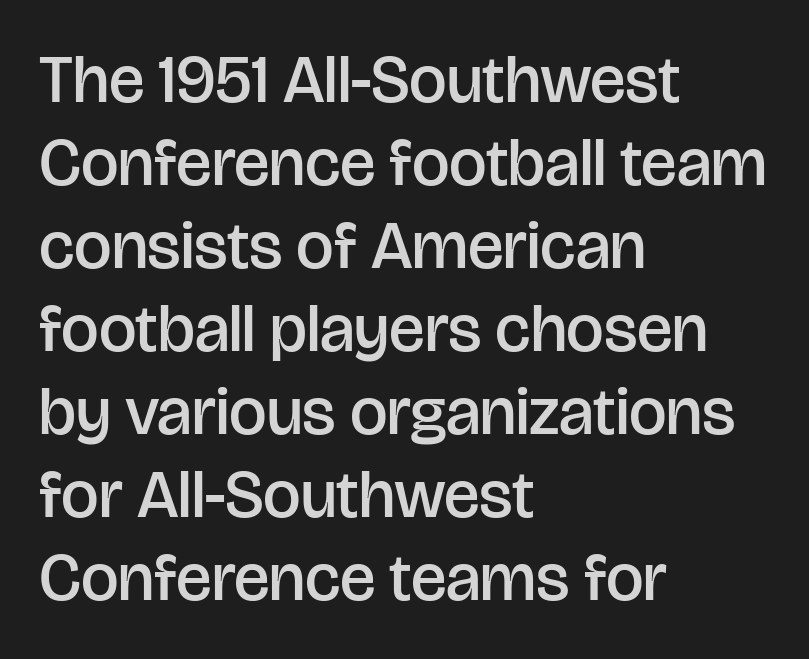
{"serif": "no", "italic": "no", "bold": "semi", "weight": "semibold", "width": "normal", "stroke_contrast": "low", "x_height": "large", "monospaced": "no", "underline": "no", "align": "left", "line_spacing_ratio": 1.24, "letter_spacing": "normal", "letter_spacing_em": 0.0, "glyph_px": 67}
